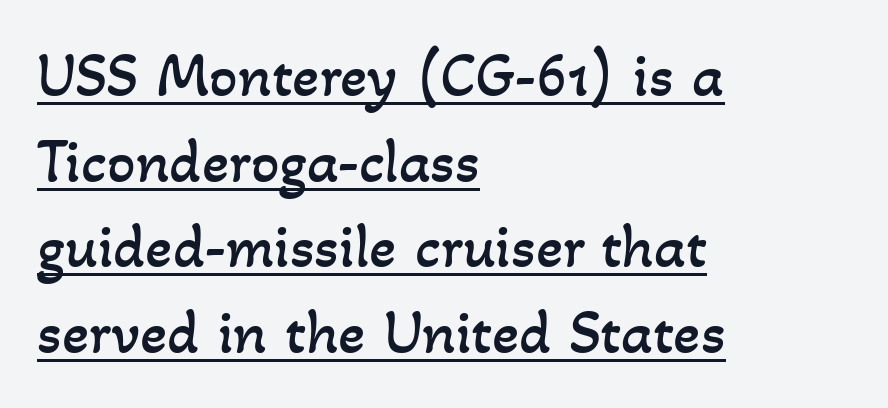
{"bold": "no", "weight": "regular", "width": "normal", "stroke_contrast": "low", "x_height": "small", "monospaced": "no", "underline": "yes", "align": "left", "line_spacing": "normal", "line_spacing_ratio": 1.36, "letter_spacing": "normal", "letter_spacing_em": 0.0, "glyph_px": 63}
